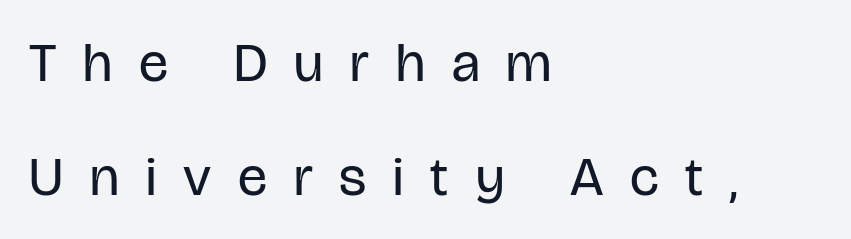
Do the characters align in a grid? No, the font is proportional. This rendering uses left alignment, leaving the right contour irregular. The rendering uses a large line-height, opening up the rows. The lettering stays uniformly vertical, giving the passage a roman look. Letters rest on an invisible, unmarked baseline. Counters stay open thanks to moderate or lighter strokes.
